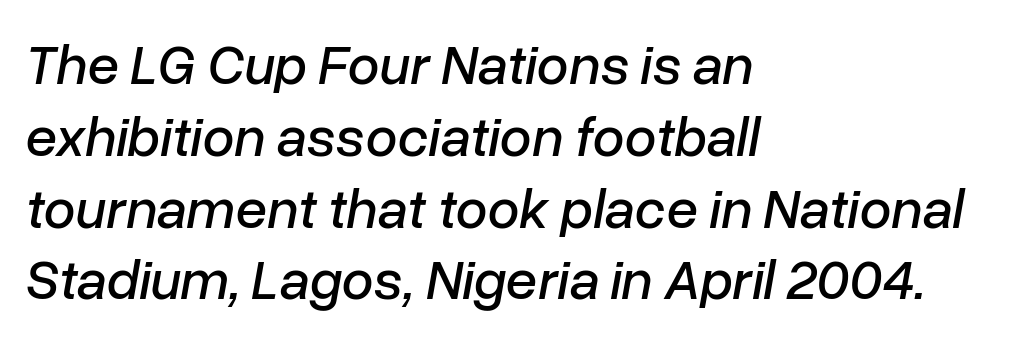
Quick note: underline off. In terms of leading, this rendering sits right in the middle. Designer's note — italics engaged. The face used here is rendered with its standard letterfit.
